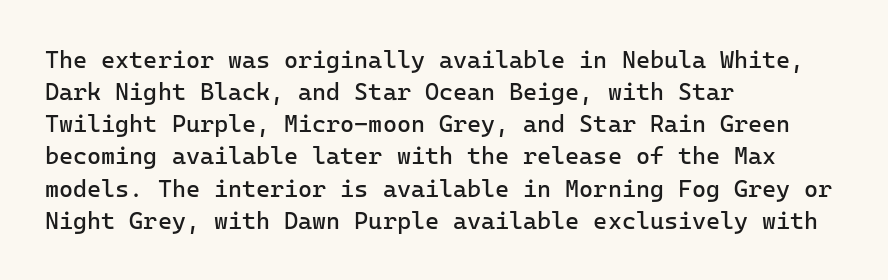
{"italic": "no", "bold": "no", "underline": "no", "align": "left", "line_spacing": "normal", "line_spacing_ratio": 1.34, "letter_spacing": "normal", "letter_spacing_em": 0.0, "glyph_px": 24}
